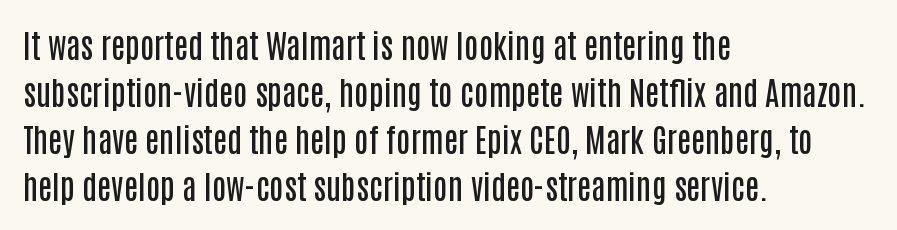
No feet cap the strokes, marking this as sans-serif type. A normal amount of white space separates one row of letters from the next. This rendering leaves character spacing at its baseline value. Descenders hang freely into open space.
